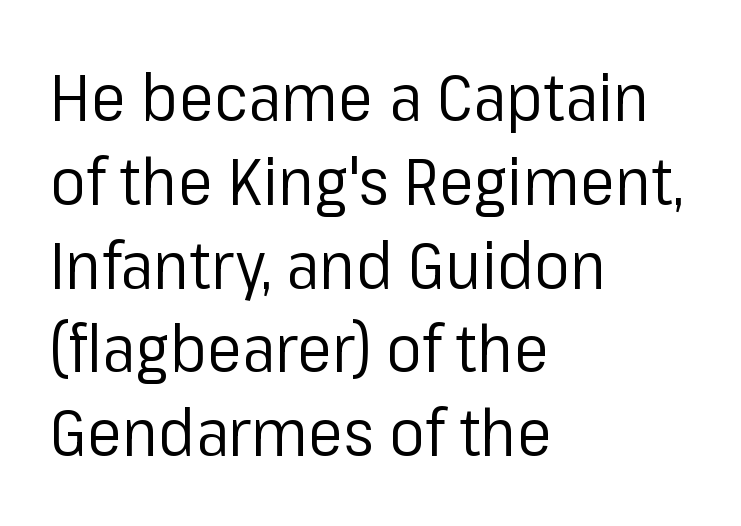
You could not count columns in this text — the font is proportionally spaced. This sample uses plain, unmodified letter spacing. Rows of type keep a routine distance in the vertical direction. Do the letters lean? They stand straight. Each stroke keeps to a modest, everyday thickness or less. This rendering features lettering with no underline.
